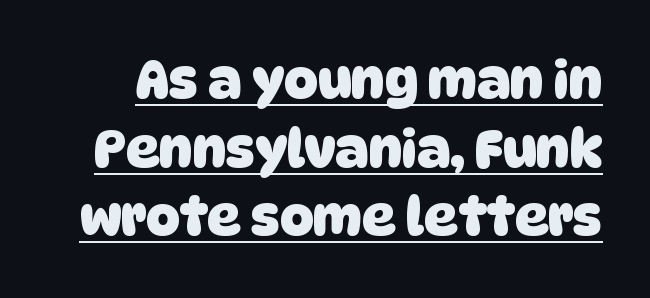
Q: Is the text bold? A: Yes.
Q: Is the typeface a serif or a sans-serif typeface? A: Sans-serif.
Q: Is the text underlined? A: Yes.
Q: Is the spacing between letters normal or unusually wide? A: Normal.
Q: Is the spacing between lines tight, normal or loose? A: Normal.
Q: Width (condensed, normal, or wide)? A: Normal.
Q: Stroke contrast? A: Low.
Q: x-height? A: Large.
Q: Monospaced? A: No.
